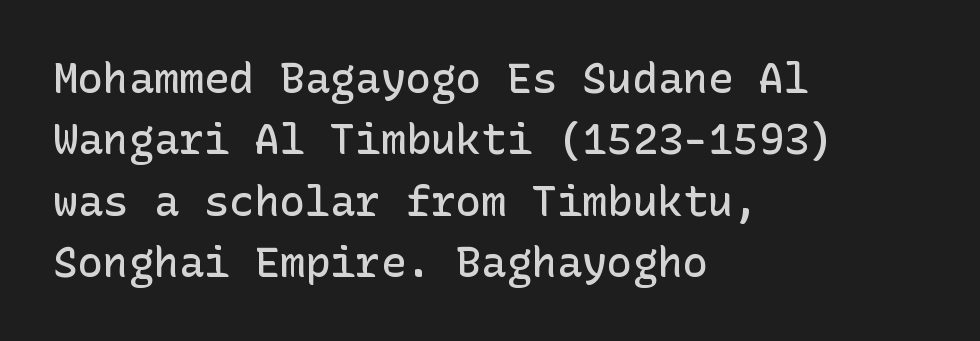
{"serif": "no", "italic": "no", "bold": "semi", "weight": "semibold", "width": "normal", "stroke_contrast": "low", "x_height": "medium", "underline": "no", "align": "left", "line_spacing": "normal", "line_spacing_ratio": 1.46, "letter_spacing": "normal", "letter_spacing_em": 0.0, "glyph_px": 42}
